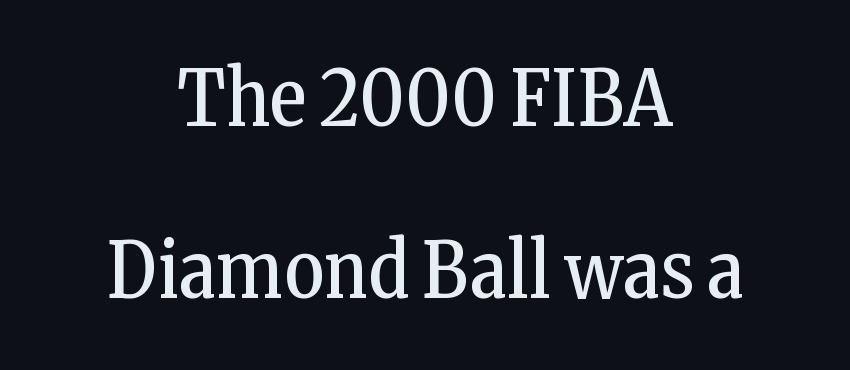
Q: Is the text bold? A: No.
Q: Is the text italic (slanted)? A: No, it is upright.
Q: Is the typeface a serif or a sans-serif typeface? A: Serif.
Q: Is the text underlined? A: No.
Q: How is the paragraph aligned? A: Centered.
Q: Is the spacing between letters normal or unusually wide? A: Normal.
Q: Is the spacing between lines tight, normal or loose? A: Loose.
Q: Width (condensed, normal, or wide)? A: Condensed.
Q: Stroke contrast? A: Low.
Q: x-height? A: Medium.
Q: Monospaced? A: No.
